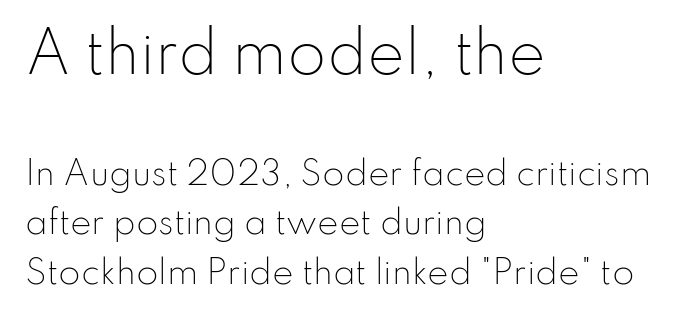
Q: Is the text bold? A: No.
Q: Is the text italic (slanted)? A: No, it is upright.
Q: Is the typeface a serif or a sans-serif typeface? A: Sans-serif.
Q: Is the text underlined? A: No.
Q: How is the paragraph aligned? A: Left-aligned.
Q: Is the spacing between letters normal or unusually wide? A: Normal.
Q: Is the spacing between lines tight, normal or loose? A: Normal.
Q: Which block of text is set in a larger size, the first (top) or the second (bottom)? A: The first (top) one.
Q: Width (condensed, normal, or wide)? A: Normal.
Q: Stroke contrast? A: Low.
Q: x-height? A: Small.
Q: Monospaced? A: No.
